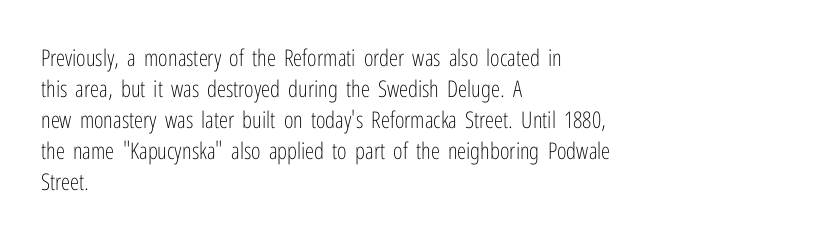
Q: Is the text bold? A: No.
Q: Is the text italic (slanted)? A: No, it is upright.
Q: Is the text underlined? A: No.
Q: How is the paragraph aligned? A: Left-aligned.
Q: Is the spacing between letters normal or unusually wide? A: Normal.
Q: Is the spacing between lines tight, normal or loose? A: Normal.
